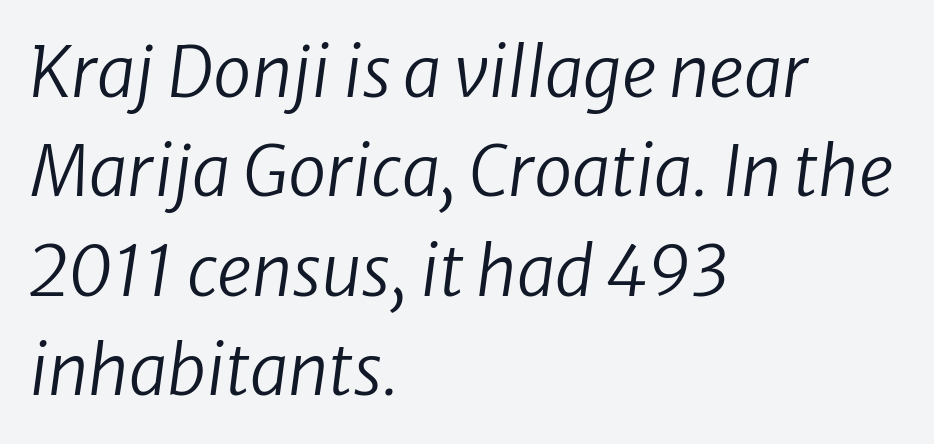
No word sits above an underline. Stem width sits at or under what a default text font uses. This sample has the flowing, uneven cadence of proportional lettering. A typesetter would call this leading conventional body-copy spacing.
